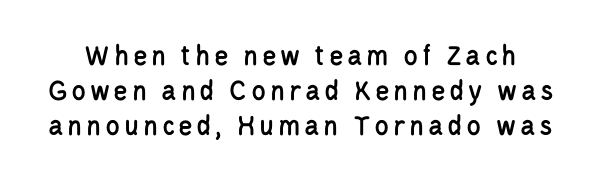
Q: Is the text italic (slanted)? A: No, it is upright.
Q: Is the typeface a serif or a sans-serif typeface? A: Sans-serif.
Q: Is the text underlined? A: No.
Q: Width (condensed, normal, or wide)? A: Condensed.
Q: Stroke contrast? A: Low.
Q: x-height? A: Large.
Q: Monospaced? A: No.
